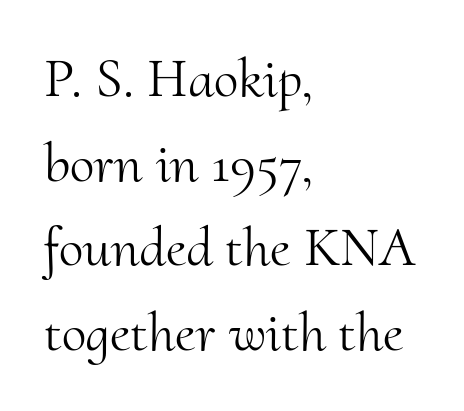
Q: Is the text bold? A: No.
Q: Is the text italic (slanted)? A: No, it is upright.
Q: Is the typeface a serif or a sans-serif typeface? A: Serif.
Q: Is the text underlined? A: No.
Q: How is the paragraph aligned? A: Left-aligned.
Q: Is the spacing between letters normal or unusually wide? A: Normal.
Q: Is the spacing between lines tight, normal or loose? A: Normal.
Q: Width (condensed, normal, or wide)? A: Normal.
Q: Stroke contrast? A: Medium.
Q: x-height? A: Small.
Q: Monospaced? A: No.
